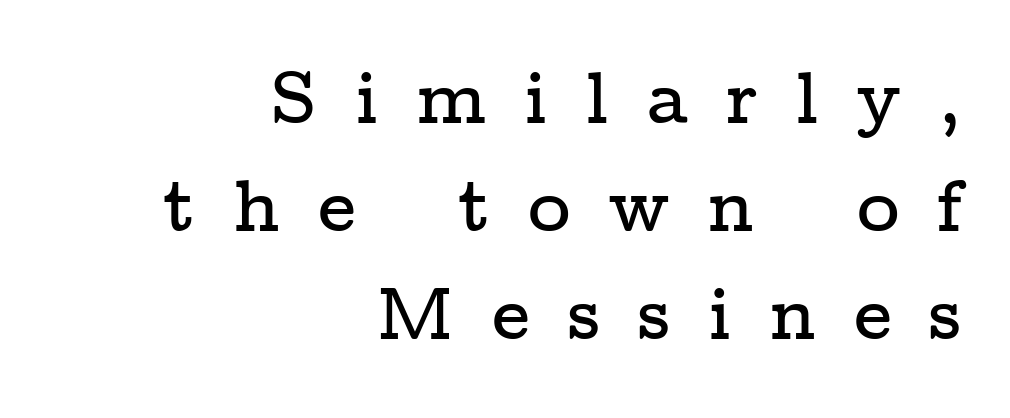
{"serif": "yes", "italic": "no", "width": "wide", "stroke_contrast": "low", "x_height": "medium", "monospaced": "no", "underline": "no", "align": "right", "line_spacing": "normal", "line_spacing_ratio": 1.46, "letter_spacing": "wide", "letter_spacing_em": 0.5, "glyph_px": 74}
